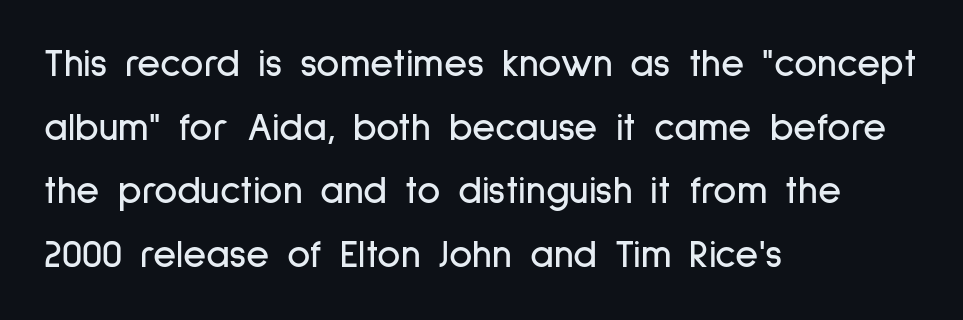
The image shows 40 px condensed sans-serif type, upright; set left-aligned, normal line spacing (1.59x), normal letter spacing, not underlined; low stroke contrast and a medium x-height.
